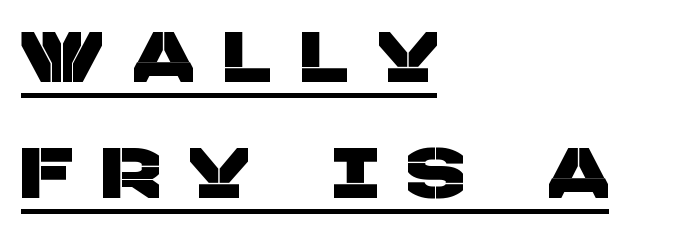
{"serif": "no", "width": "normal", "stroke_contrast": "low", "x_height": "large", "monospaced": "no", "underline": "yes", "align": "left", "line_spacing": "normal", "line_spacing_ratio": 1.61, "letter_spacing": "wide", "letter_spacing_em": 0.42, "glyph_px": 72}
